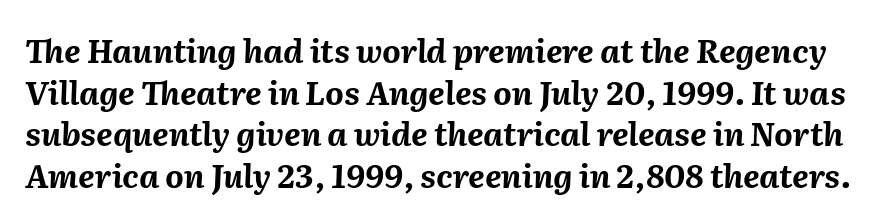
{"italic": "yes", "lean": "right", "slant_degrees": 2, "bold": "yes", "weight": "bold", "width": "normal", "stroke_contrast": "medium", "x_height": "medium", "monospaced": "no", "underline": "no", "line_spacing": "normal", "line_spacing_ratio": 1.3, "letter_spacing": "normal", "letter_spacing_em": 0.0, "glyph_px": 32}
